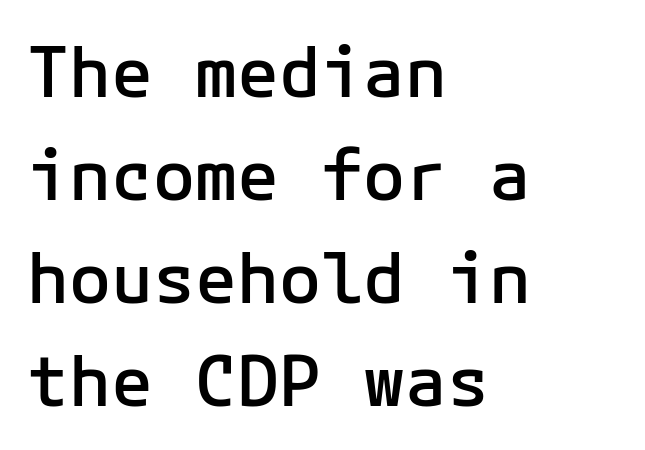
The image shows 70 px semibold sans-serif type, upright, monospaced; set left-aligned, normal line spacing (1.47x), normal letter spacing, not underlined; low stroke contrast and a medium x-height.
